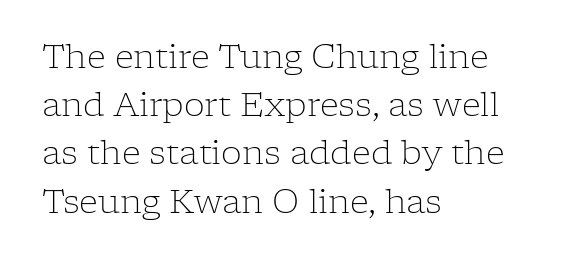
The image shows 33 px light serif type, upright; set left-aligned, normal line spacing (1.46x), normal letter spacing, not underlined; low stroke contrast and a medium x-height.
